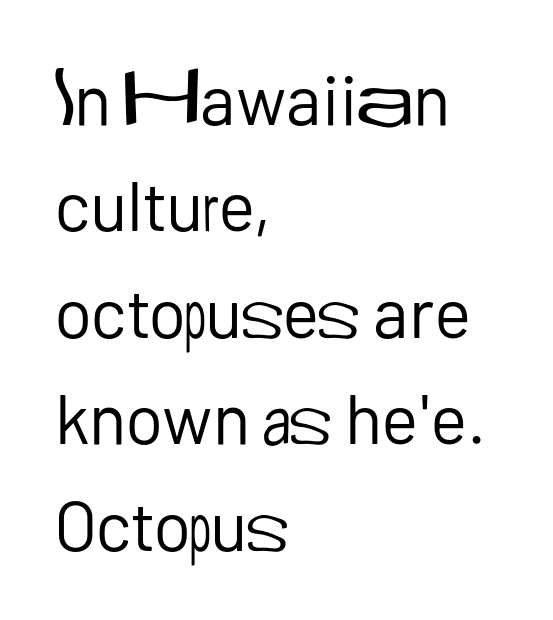
Notice how the passage keeps a crisp vertical edge on the left only. Rows of type keep a routine distance in the vertical direction. There is no visible air inserted between adjacent glyphs. This is not heavy type; no bold has been used. The words here are not underlined.
